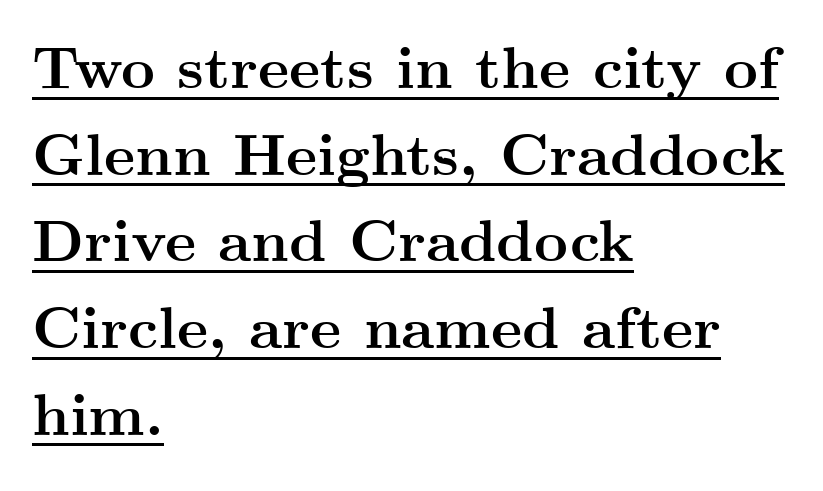
The image shows 59 px semibold, wide serif type, upright; set left-aligned, normal line spacing (1.47x), normal letter spacing, underlined; medium stroke contrast and a small x-height.
